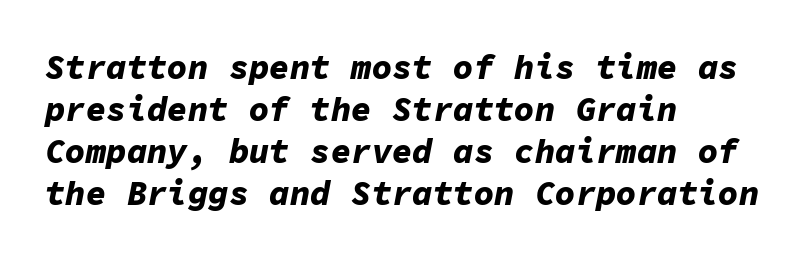
Q: Is the text bold? A: Yes.
Q: Is the text italic (slanted)? A: Yes, it leans right by about 11 degrees.
Q: Is the text underlined? A: No.
Q: How is the paragraph aligned? A: Left-aligned.
Q: Is the spacing between letters normal or unusually wide? A: Normal.
Q: Width (condensed, normal, or wide)? A: Normal.
Q: Stroke contrast? A: Low.
Q: x-height? A: Medium.
Q: Monospaced? A: Yes.
